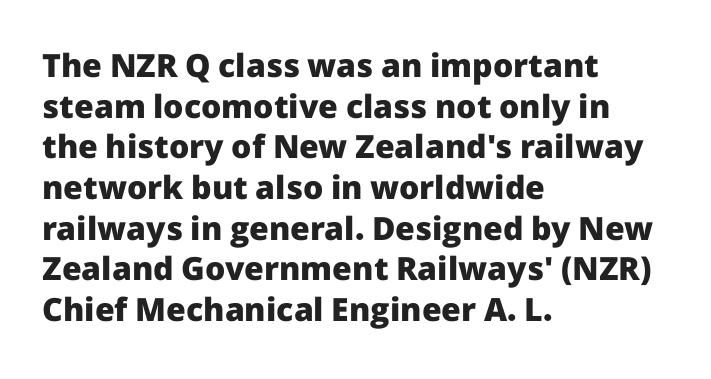
The image shows 32 px heavy sans-serif type, upright; set left-aligned, normal line spacing (1.27x), normal letter spacing, not underlined; low stroke contrast and a medium x-height.
